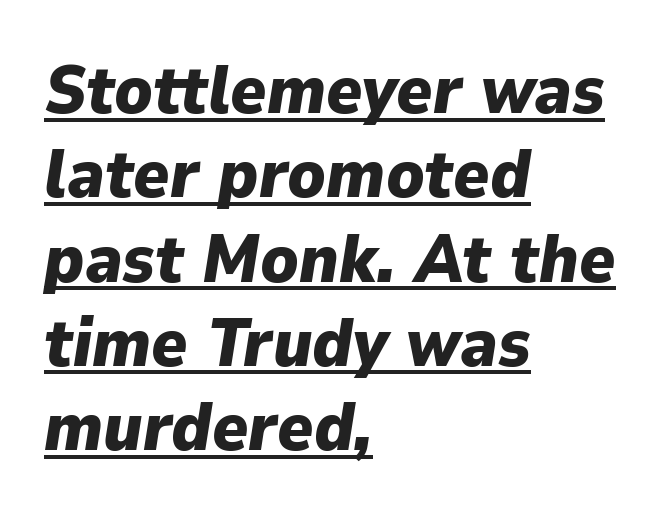
Q: Is the text bold? A: Yes.
Q: Is the text italic (slanted)? A: Yes, it leans right by about 9 degrees.
Q: Is the text underlined? A: Yes.
Q: How is the paragraph aligned? A: Left-aligned.
Q: Is the spacing between letters normal or unusually wide? A: Normal.
Q: Width (condensed, normal, or wide)? A: Normal.
Q: Stroke contrast? A: Low.
Q: x-height? A: Medium.
Q: Monospaced? A: No.
